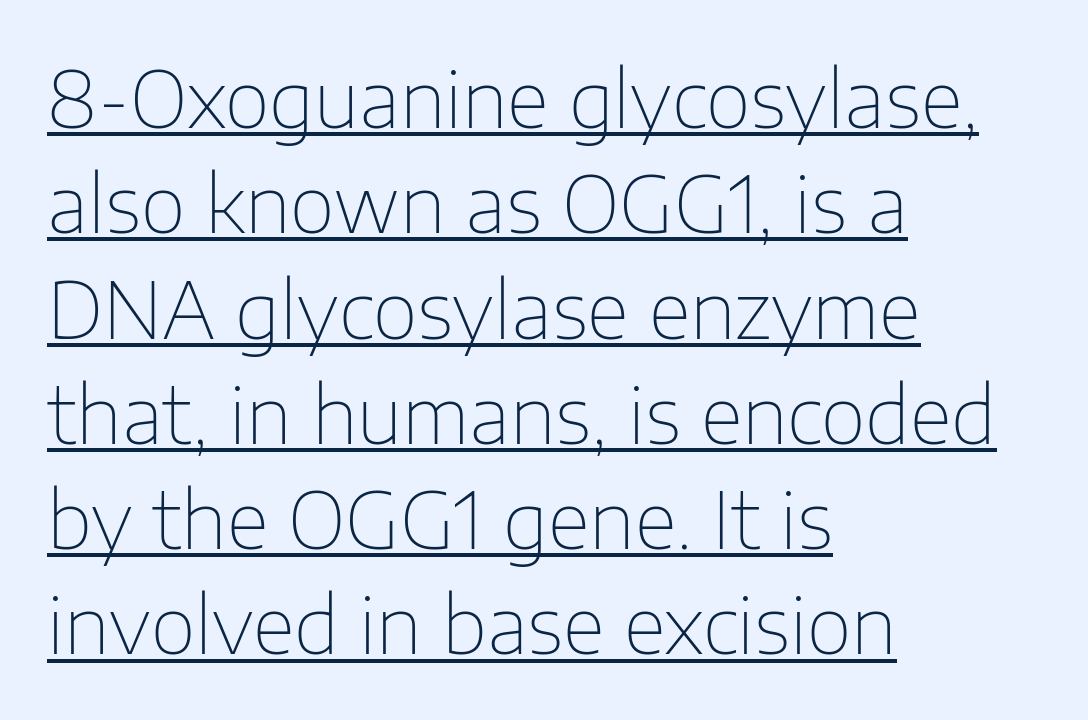
{"serif": "no", "italic": "no", "bold": "no", "weight": "thin", "width": "normal", "stroke_contrast": "low", "x_height": "medium", "monospaced": "no", "underline": "yes", "align": "left", "line_spacing": "normal", "line_spacing_ratio": 1.35, "letter_spacing": "normal", "letter_spacing_em": 0.0, "glyph_px": 78}
